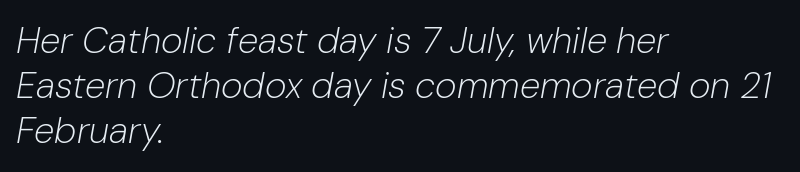
Here the designer chose a conventional face with non-uniform glyph widths. This rendering leaves character spacing at its baseline value. Alignment: flush left. Style check: oblique. The string is rendered with underlining switched off. The cut favours lightness, reaching ordinary text weight at its darkest.
